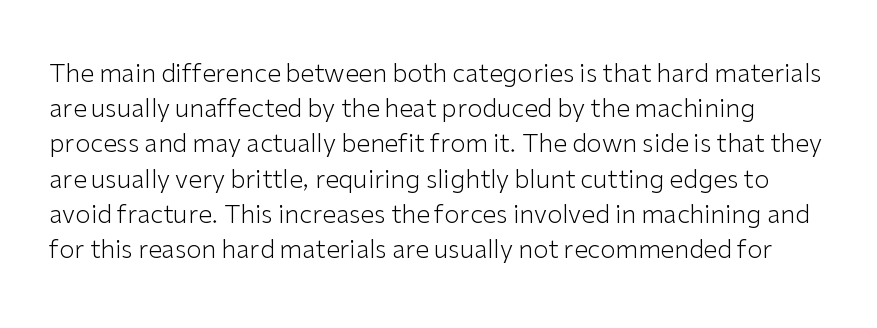
{"italic": "no", "bold": "no", "underline": "no", "line_spacing": "normal", "line_spacing_ratio": 1.41, "letter_spacing": "normal", "letter_spacing_em": 0.0, "glyph_px": 25}
